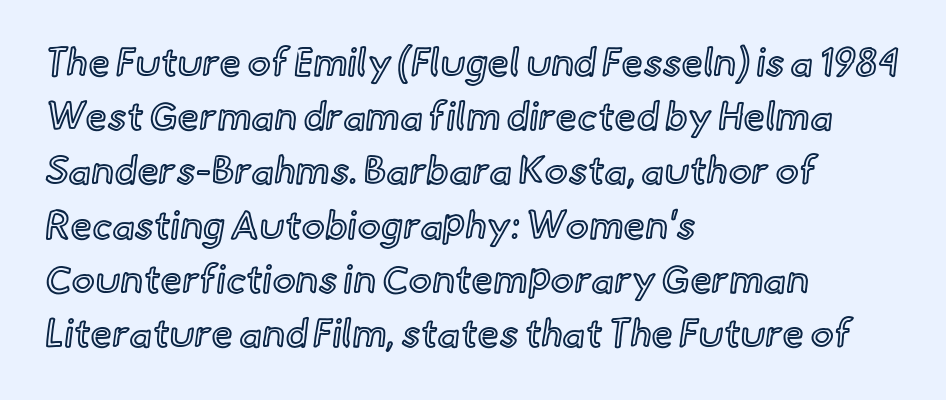
Q: Is the text italic (slanted)? A: Yes.
Q: Is the text underlined? A: No.
Q: How is the paragraph aligned? A: Left-aligned.
Q: Is the spacing between letters normal or unusually wide? A: Normal.
Q: Is the spacing between lines tight, normal or loose? A: Normal.
Q: Width (condensed, normal, or wide)? A: Normal.
Q: x-height? A: Small.
Q: Monospaced? A: No.
